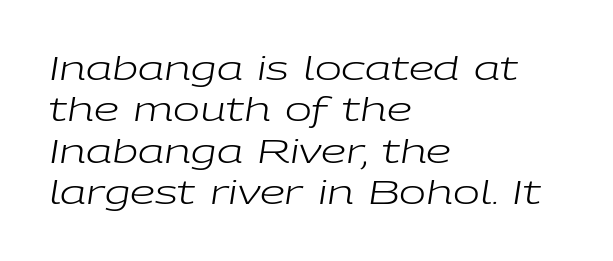
Underline: absent. Is the letter spacing exaggerated? No — it looks like the ordinary default. Reading down the block, your eye returns to a fixed left position each line. The specimen reads as italic at a glance. The weight would be labelled regular, book, light, or lighter still. Summary of vertical rhythm: regular, with standard interline spacing.
